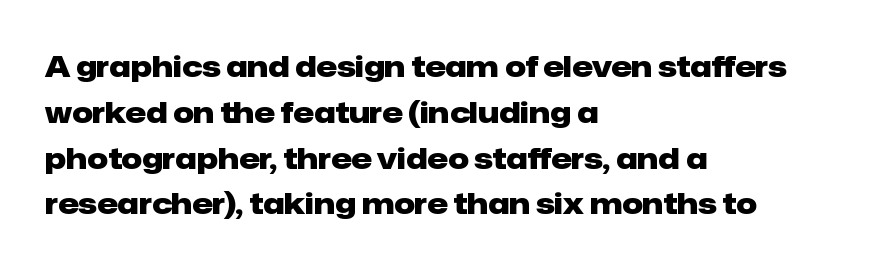
The passage shown is typeset with a sans-serif family. The space directly below the letters is spotless. This sample is left-justified, so line endings fall wherever the words run out. The lettering stays uniformly vertical, giving the passage a roman look. Think of a printed novel: that variable character pitch is what you see here. The passage shown has conventional tracking throughout.
